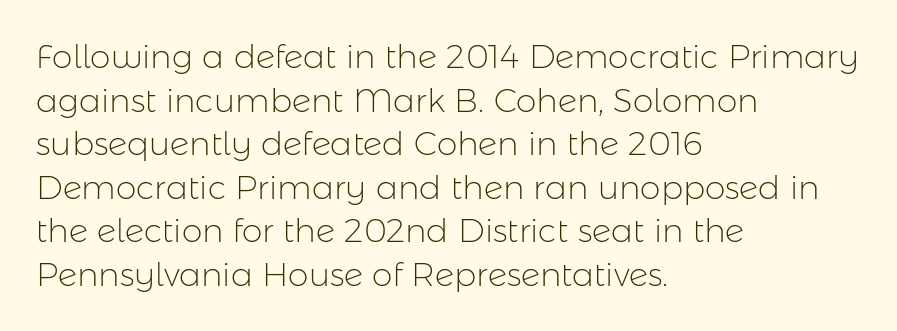
Q: Is the text bold? A: No.
Q: Is the text italic (slanted)? A: No, it is upright.
Q: Is the typeface a serif or a sans-serif typeface? A: Sans-serif.
Q: Is the text underlined? A: No.
Q: How is the paragraph aligned? A: Left-aligned.
Q: Is the spacing between letters normal or unusually wide? A: Normal.
Q: Is the spacing between lines tight, normal or loose? A: Normal.
Q: Width (condensed, normal, or wide)? A: Normal.
Q: Stroke contrast? A: Low.
Q: x-height? A: Medium.
Q: Monospaced? A: No.
